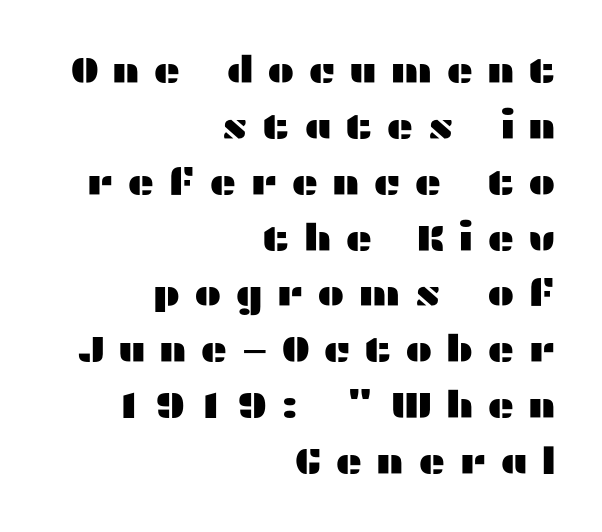
Q: Is the text italic (slanted)? A: No, it is upright.
Q: Is the typeface a serif or a sans-serif typeface? A: Sans-serif.
Q: Is the text underlined? A: No.
Q: How is the paragraph aligned? A: Right-aligned.
Q: Is the spacing between letters normal or unusually wide? A: Unusually wide.
Q: Is the spacing between lines tight, normal or loose? A: Normal.
Q: Width (condensed, normal, or wide)? A: Wide.
Q: Stroke contrast? A: Medium.
Q: x-height? A: Medium.
Q: Monospaced? A: No.
